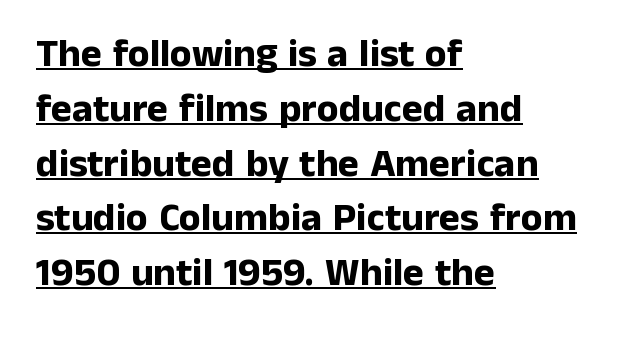
The image shows 40 px bold sans-serif type, upright; set left-aligned, normal line spacing (1.37x), normal letter spacing, underlined; low stroke contrast and a medium x-height.
